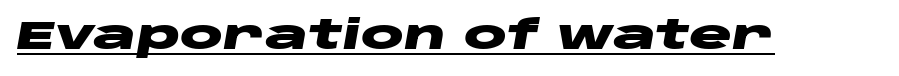
What weight is shown? A full bold with thick strokes. You could not count columns in this text — the font is proportionally spaced. Letter spacing: default. Yep, that's italic — everything's leaning. Compared with undecorated copy, this sample adds a rule below the words.
